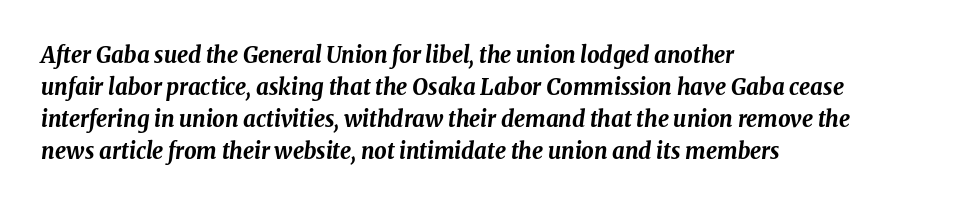
{"italic": "yes", "lean": "right", "slant_degrees": 8, "bold": "yes", "underline": "no", "align": "left", "line_spacing": "normal", "line_spacing_ratio": 1.45, "letter_spacing": "normal", "letter_spacing_em": 0.0, "glyph_px": 22}
